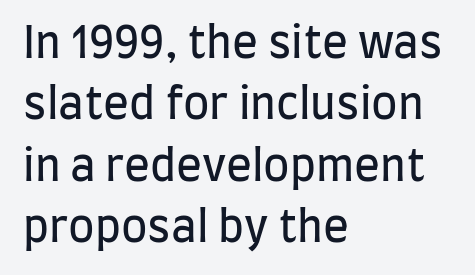
Look at the bottom of the vertical strokes: they stop flat, with no serifs. Character widths vary here, with narrow letters taking less room than wide ones. The paragraph shown leans on its left margin. The typesetting does not lean heavy: it is not bold. Only glyphs here, with clear space below each row. Honestly, the letter spacing is just normal — you wouldn't notice it.
